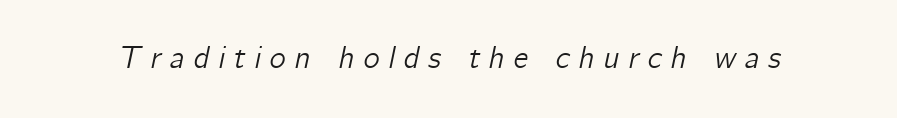
The image shows 31 px text type, italic (leaning right); set unusually wide letter spacing (+0.28 em), not underlined; low stroke contrast and a medium x-height.
